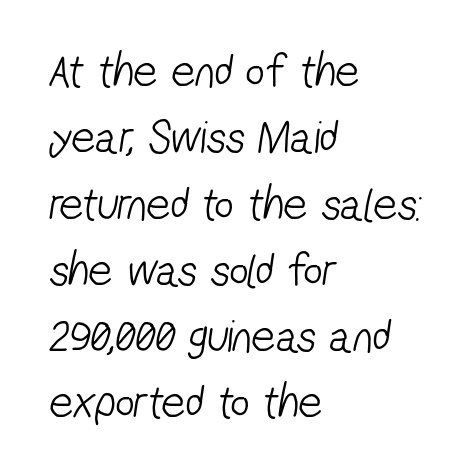
{"serif": "no", "bold": "no", "weight": "light", "width": "condensed", "stroke_contrast": "low", "x_height": "medium", "monospaced": "no", "underline": "no", "align": "left", "line_spacing": "normal", "line_spacing_ratio": 1.41, "letter_spacing": "normal", "letter_spacing_em": 0.0, "glyph_px": 47}
